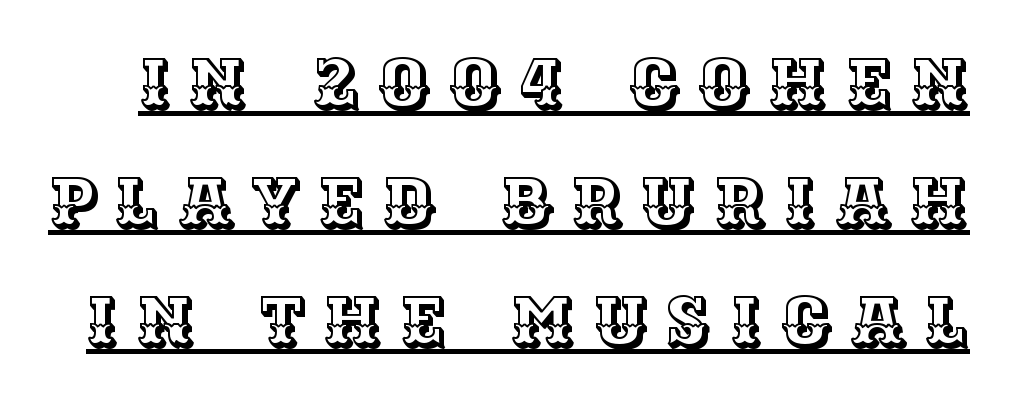
The image shows 70 px text type, upright; set normal line spacing (1.7x), unusually wide letter spacing (+0.26 em), underlined; a large x-height.
